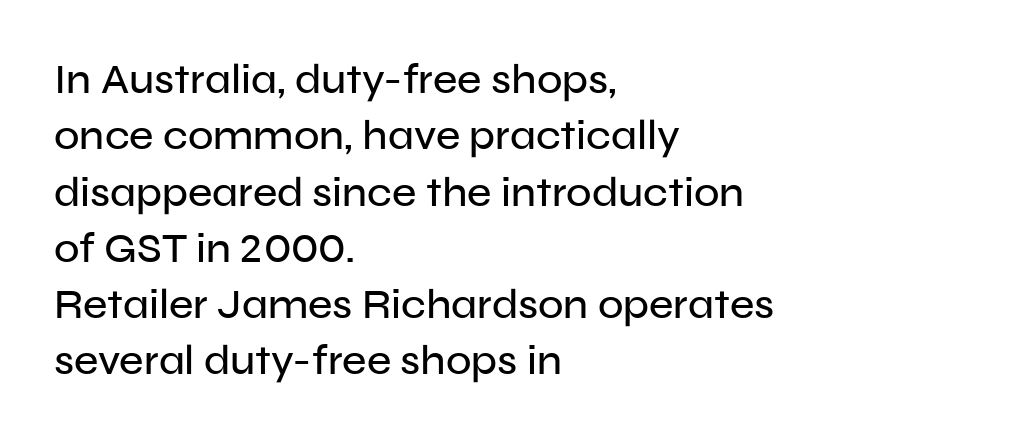
Q: Is the text italic (slanted)? A: No, it is upright.
Q: Is the typeface a serif or a sans-serif typeface? A: Sans-serif.
Q: Is the text underlined? A: No.
Q: How is the paragraph aligned? A: Left-aligned.
Q: Is the spacing between letters normal or unusually wide? A: Normal.
Q: Is the spacing between lines tight, normal or loose? A: Normal.
Q: Width (condensed, normal, or wide)? A: Normal.
Q: Stroke contrast? A: Low.
Q: x-height? A: Medium.
Q: Monospaced? A: No.
